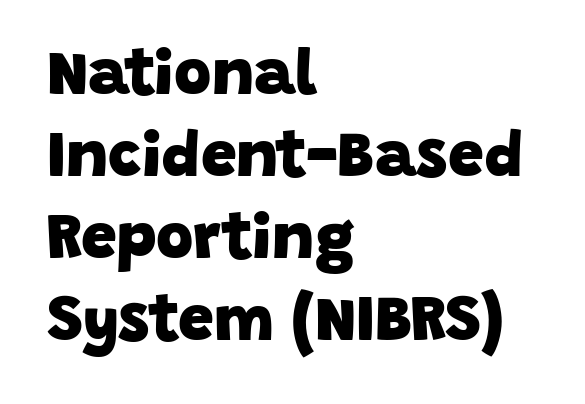
The image shows 64 px heavy sans-serif type; set left-aligned, normal line spacing (1.28x), normal letter spacing, not underlined; low stroke contrast and a large x-height.
